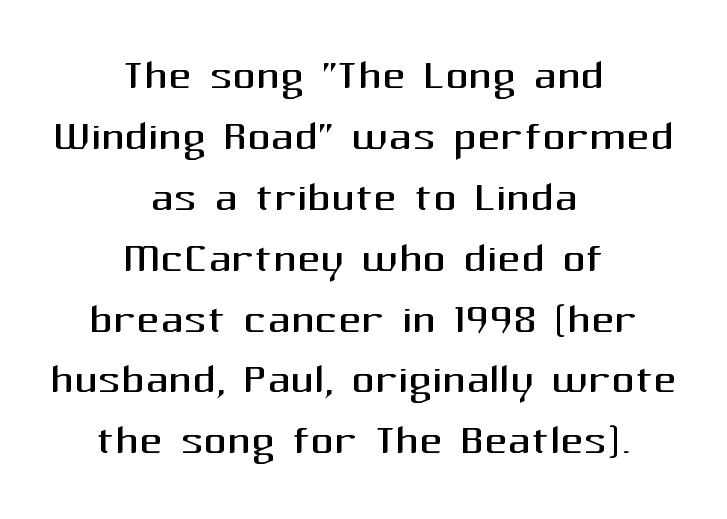
This sample has the flowing, uneven cadence of proportional lettering. Is there any slant? The stems are plumb. These lines are centered, leaving both edges ragged. The type family on display is of the sans-serif kind. Nobody touched the tracking dial on this one.
